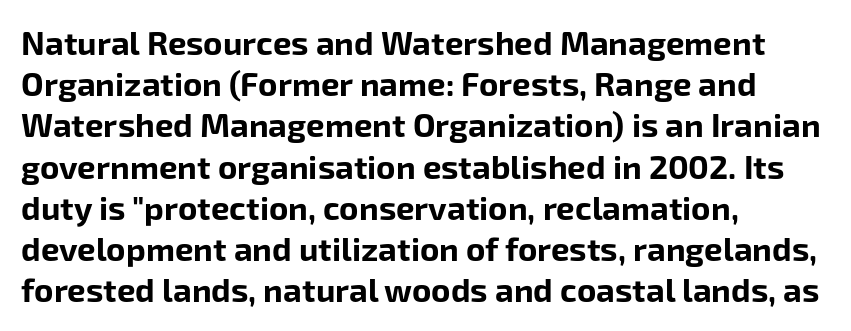
Q: Is the text bold? A: Yes.
Q: Is the text italic (slanted)? A: No, it is upright.
Q: Is the typeface a serif or a sans-serif typeface? A: Sans-serif.
Q: Is the text underlined? A: No.
Q: How is the paragraph aligned? A: Left-aligned.
Q: Is the spacing between letters normal or unusually wide? A: Normal.
Q: Is the spacing between lines tight, normal or loose? A: Normal.
Q: Width (condensed, normal, or wide)? A: Normal.
Q: Stroke contrast? A: Low.
Q: x-height? A: Medium.
Q: Monospaced? A: No.
